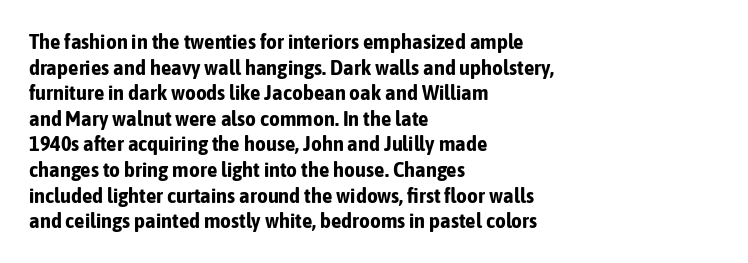
The image shows 21 px bold type, upright; set left-aligned, line spacing 1.22x, normal letter spacing, not underlined.
